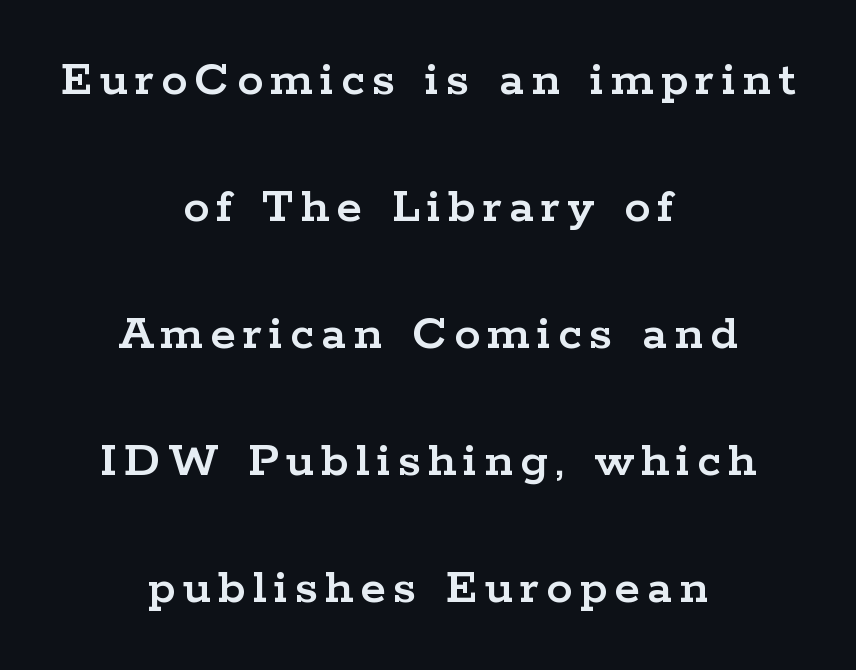
If you drew a line through each stem, it would be perfectly vertical. Interline gaps are noticeably wide in this sample. Underlining? Definitely not there. The characters display serif detailing at their extremities. A typesetter would call this proportional, since set widths differ per character. Every row of glyphs is offset so its center matches the block's center.
